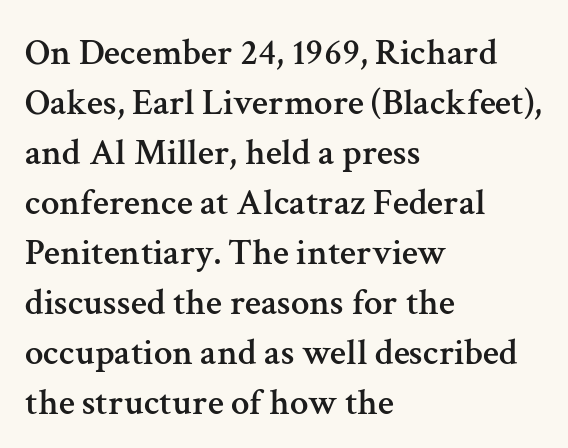
{"serif": "yes", "italic": "no", "width": "normal", "stroke_contrast": "medium", "x_height": "medium", "monospaced": "no", "underline": "no", "align": "left", "line_spacing": "normal", "line_spacing_ratio": 1.35, "letter_spacing": "normal", "letter_spacing_em": 0.0, "glyph_px": 37}
